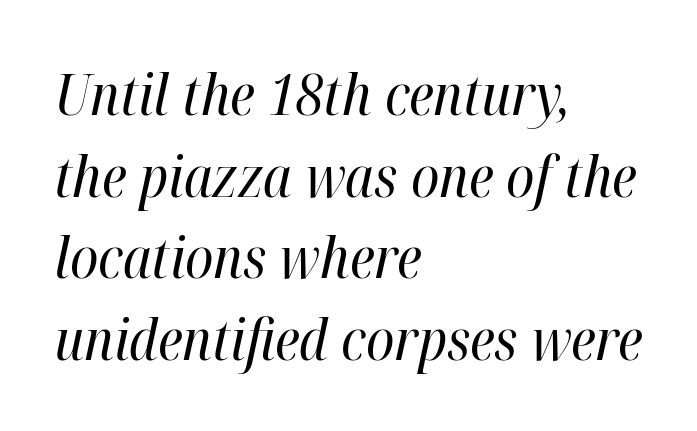
The characters are drawn with everyday or finer stroke widths. The passage shown has conventional tracking throughout. The rendering uses a moderate line-height, typical for paragraphs. The rendering anchors every line to the left-hand side. You could not count columns in this text — the font is proportionally spaced.
